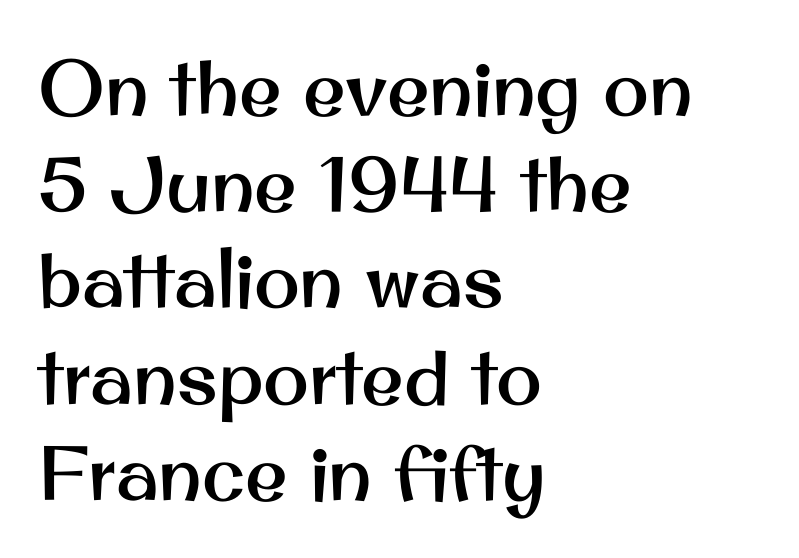
The lettering holds an erect, upright posture throughout. These lines are composed in type without serifs. Underline: absent. Each word holds together tightly as a unit, with standard inter-letter gaps. Each letter keeps its own natural width here, so spacing adapts to shape. Successive baselines arrive at the customary interval.
